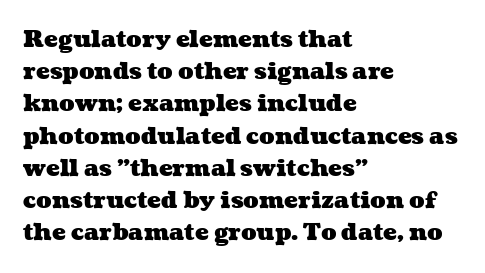
Q: Is the text bold? A: Yes.
Q: Is the text underlined? A: No.
Q: How is the paragraph aligned? A: Left-aligned.
Q: Is the spacing between letters normal or unusually wide? A: Normal.
Q: Is the spacing between lines tight, normal or loose? A: Normal.
